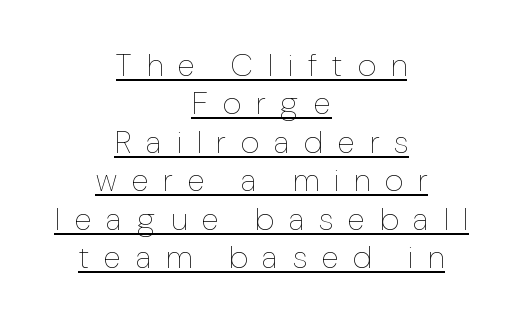
{"italic": "no", "bold": "no", "weight": "thin", "width": "condensed", "stroke_contrast": "low", "x_height": "medium", "monospaced": "no", "underline": "yes", "align": "center", "line_spacing_ratio": 1.2, "letter_spacing": "wide", "letter_spacing_em": 0.47, "glyph_px": 32}
